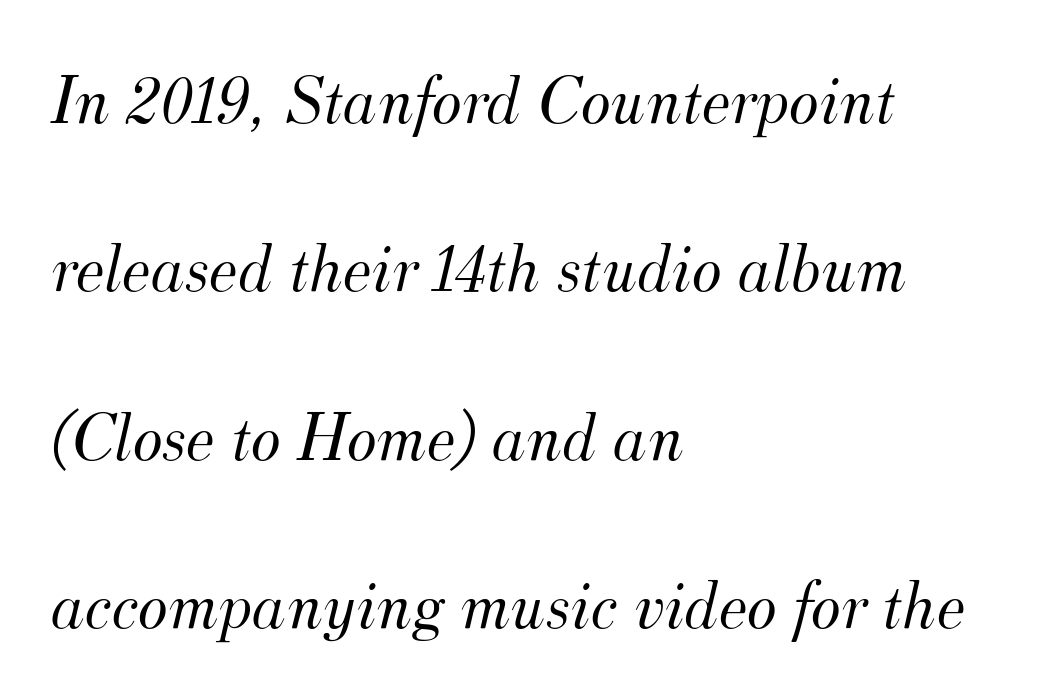
The image shows 71 px light serif type, italic (leaning right); set left-aligned, loose line spacing (2.37x), normal letter spacing, not underlined; medium stroke contrast and a small x-height.
